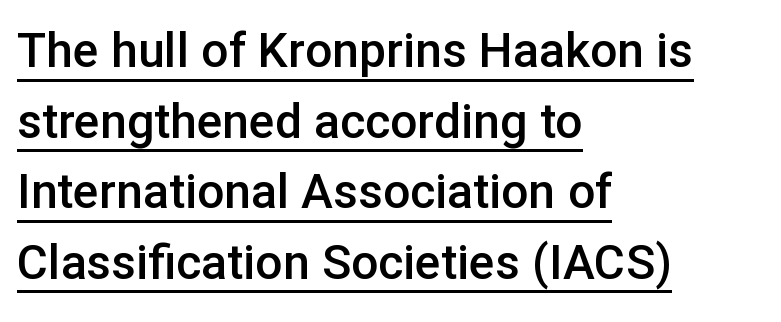
Q: Is the text bold? A: Semi-bold.
Q: Is the text italic (slanted)? A: No, it is upright.
Q: Is the typeface a serif or a sans-serif typeface? A: Sans-serif.
Q: Is the text underlined? A: Yes.
Q: How is the paragraph aligned? A: Left-aligned.
Q: Is the spacing between letters normal or unusually wide? A: Normal.
Q: Is the spacing between lines tight, normal or loose? A: Normal.
Q: Width (condensed, normal, or wide)? A: Normal.
Q: Stroke contrast? A: Low.
Q: x-height? A: Medium.
Q: Monospaced? A: No.
